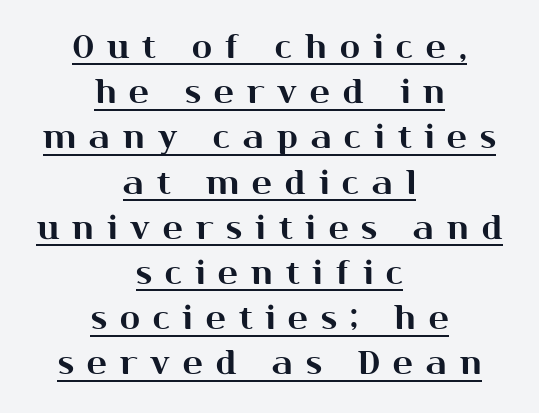
The passage shown has open, widely tracked lettering throughout. Tall strokes in this sample are plumb rather than angled. Varying glyph widths throughout — classic text-font behaviour. The sample's only ornament is a line tracing under the words.
